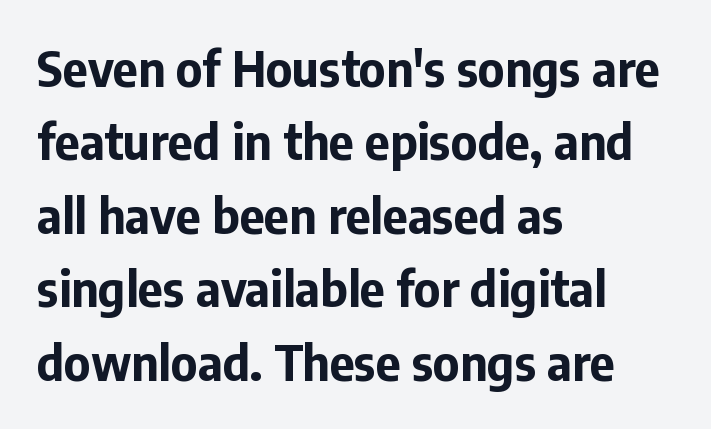
The image shows 48 px bold sans-serif type, upright; set left-aligned, normal line spacing (1.53x), normal letter spacing, not underlined; low stroke contrast and a medium x-height.
